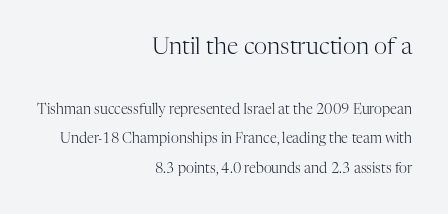
Where is the straight margin? On the right. These lines were composed using upright roman letters. Line spacing here is loose. Note: larger setting up top, smaller setting below.
